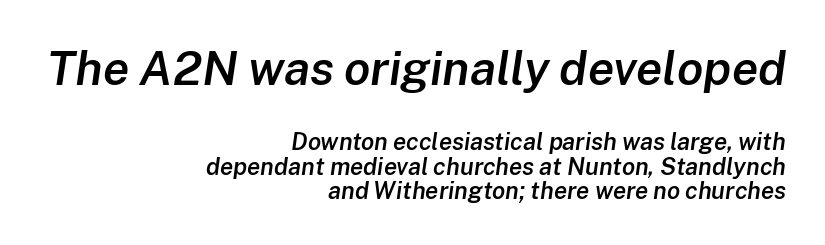
The image shows 48 px semibold type, italic (leaning right); set right-aligned, tight line spacing (1.03x), normal letter spacing, not underlined; the first (top) block is 2.0x larger; low stroke contrast and a medium x-height.
